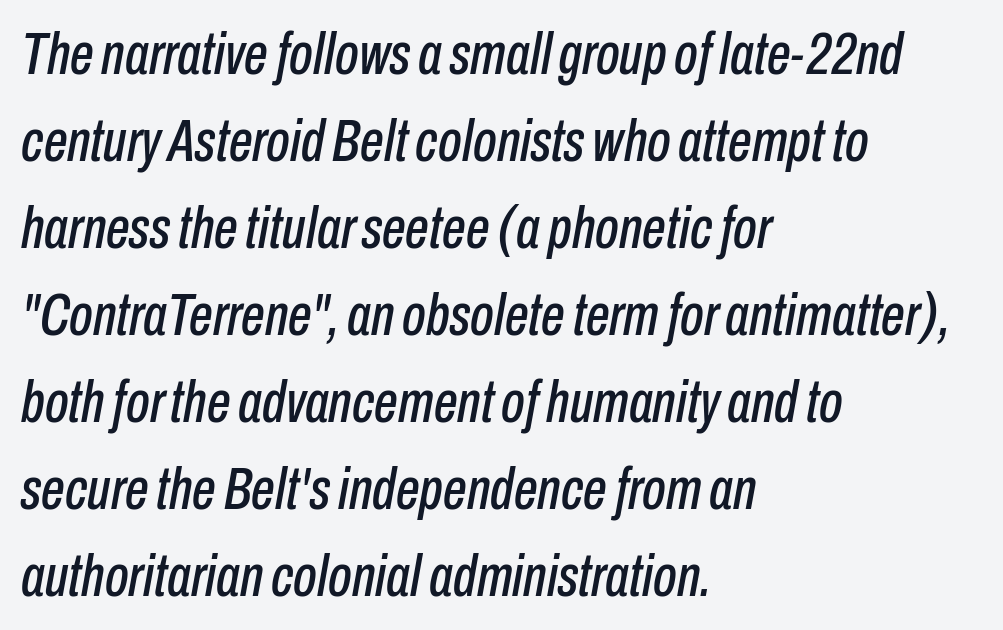
Q: Is the text italic (slanted)? A: Yes, it leans right by about 10 degrees.
Q: Is the text underlined? A: No.
Q: How is the paragraph aligned? A: Left-aligned.
Q: Is the spacing between letters normal or unusually wide? A: Normal.
Q: Is the spacing between lines tight, normal or loose? A: Normal.
Q: Width (condensed, normal, or wide)? A: Condensed.
Q: Stroke contrast? A: Low.
Q: x-height? A: Medium.
Q: Monospaced? A: No.
